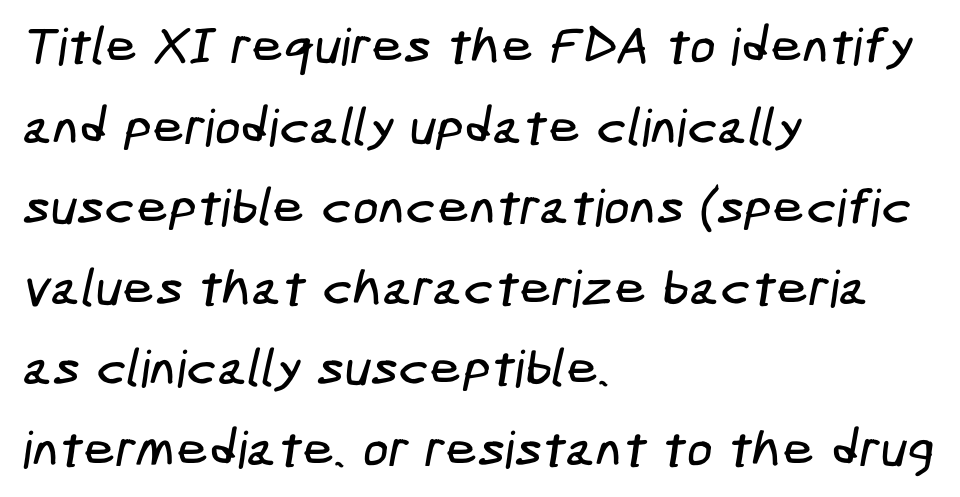
{"serif": "no", "width": "condensed", "stroke_contrast": "low", "x_height": "medium", "underline": "no", "align": "left", "line_spacing": "normal", "line_spacing_ratio": 1.58, "letter_spacing": "normal", "letter_spacing_em": 0.0, "glyph_px": 51}
